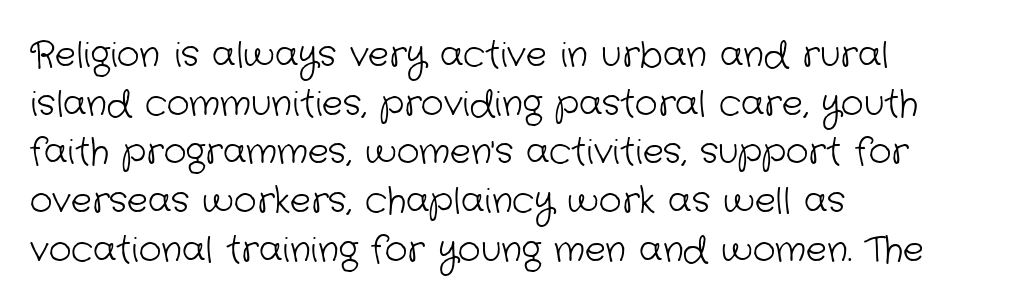
Q: Is the text bold? A: No.
Q: Is the typeface a serif or a sans-serif typeface? A: Sans-serif.
Q: Is the text underlined? A: No.
Q: How is the paragraph aligned? A: Left-aligned.
Q: Is the spacing between letters normal or unusually wide? A: Normal.
Q: Is the spacing between lines tight, normal or loose? A: Normal.
Q: Width (condensed, normal, or wide)? A: Normal.
Q: Stroke contrast? A: Low.
Q: x-height? A: Medium.
Q: Monospaced? A: No.
